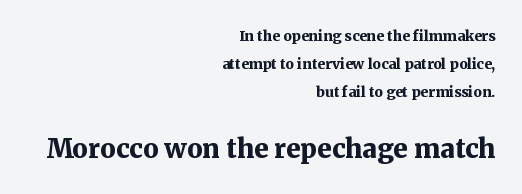
How are the letters spaced? Ordinarily, with no added tracking. Larger block? The one below; the one above is distinctly smaller. A flush-right, rag-left setting is used for this passage. Honestly, the rows look like they've been pulled way apart. Decoration check: the copy has no underline.
